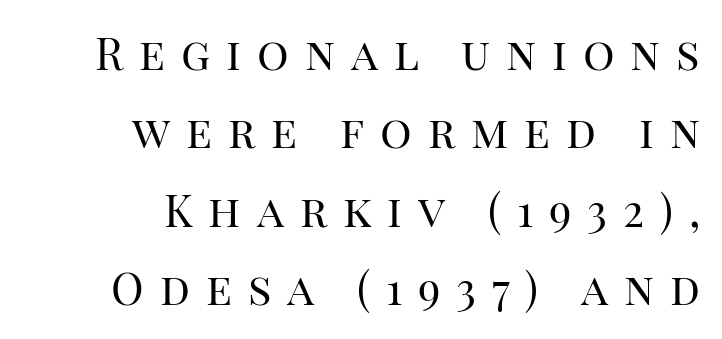
Q: Is the text bold? A: No.
Q: Is the text italic (slanted)? A: No, it is upright.
Q: Is the typeface a serif or a sans-serif typeface? A: Serif.
Q: Is the text underlined? A: No.
Q: How is the paragraph aligned? A: Right-aligned.
Q: Is the spacing between letters normal or unusually wide? A: Unusually wide.
Q: Width (condensed, normal, or wide)? A: Normal.
Q: Stroke contrast? A: High.
Q: x-height? A: Large.
Q: Monospaced? A: No.
